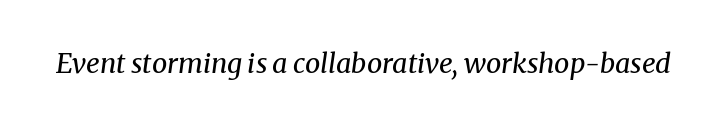
Q: Is the text bold? A: No.
Q: Is the text italic (slanted)? A: Yes, it leans right by about 8 degrees.
Q: Is the text underlined? A: No.
Q: Is the spacing between letters normal or unusually wide? A: Normal.
